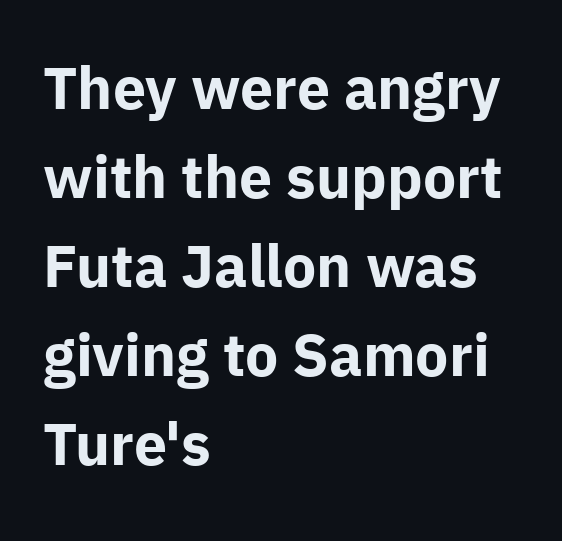
Q: Is the text bold? A: Yes.
Q: Is the text italic (slanted)? A: No, it is upright.
Q: Is the typeface a serif or a sans-serif typeface? A: Sans-serif.
Q: Is the text underlined? A: No.
Q: How is the paragraph aligned? A: Left-aligned.
Q: Is the spacing between letters normal or unusually wide? A: Normal.
Q: Is the spacing between lines tight, normal or loose? A: Normal.
Q: Width (condensed, normal, or wide)? A: Normal.
Q: Stroke contrast? A: Low.
Q: x-height? A: Medium.
Q: Monospaced? A: No.
